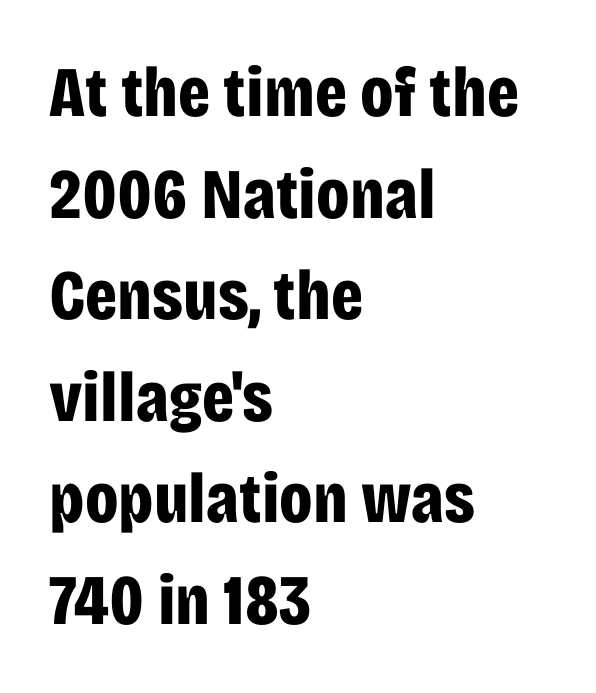
Default kerning and tracking; the words read as compact shapes. This is the regular roman posture of the typeface. Leading: standard. The characters look thick and weighty, a clear bold. Type without underlining. These lines are rendered in a variable-pitch font.
